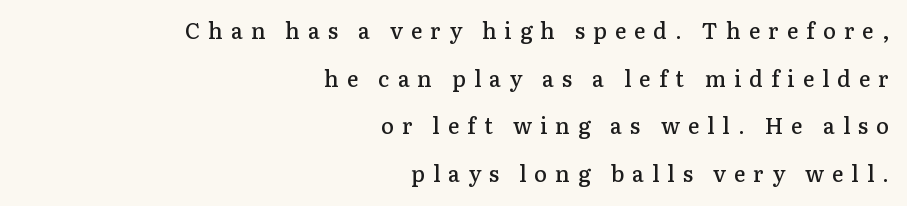
Casual observation: everything's shoved over to the right. The letters stand upright; this is a roman face. The foot of each line stays bare and open. Here the glyphs are tracked loosely, breaking word shapes into spaced letters. Vertically, the passage feels expansive, rows floating well apart. Caption: semibold face, moderately heavy strokes.
